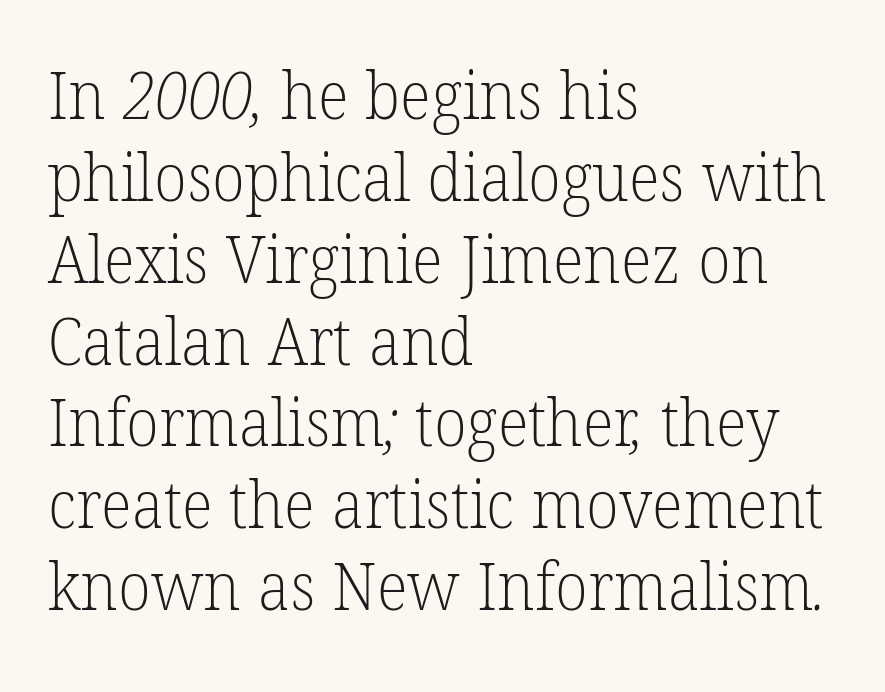
Q: Is the text bold? A: No.
Q: Is the typeface a serif or a sans-serif typeface? A: Serif.
Q: Is the text underlined? A: No.
Q: How is the paragraph aligned? A: Left-aligned.
Q: Is the spacing between letters normal or unusually wide? A: Normal.
Q: Width (condensed, normal, or wide)? A: Normal.
Q: Stroke contrast? A: Low.
Q: x-height? A: Medium.
Q: Monospaced? A: No.
